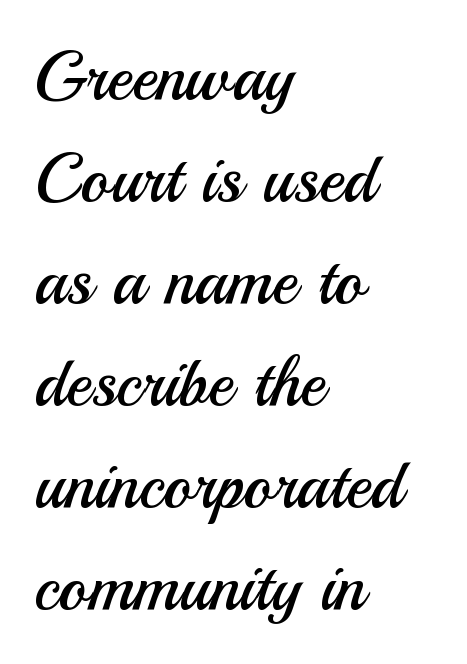
{"serif": "no", "bold": "no", "weight": "regular", "width": "normal", "stroke_contrast": "medium", "x_height": "small", "monospaced": "no", "underline": "no", "align": "left", "line_spacing": "normal", "line_spacing_ratio": 1.5, "letter_spacing": "normal", "letter_spacing_em": 0.0, "glyph_px": 68}
